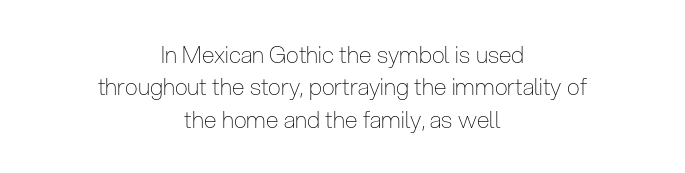
Q: Is the text bold? A: No.
Q: Is the text italic (slanted)? A: No, it is upright.
Q: Is the text underlined? A: No.
Q: How is the paragraph aligned? A: Centered.
Q: Is the spacing between letters normal or unusually wide? A: Normal.
Q: Is the spacing between lines tight, normal or loose? A: Normal.
